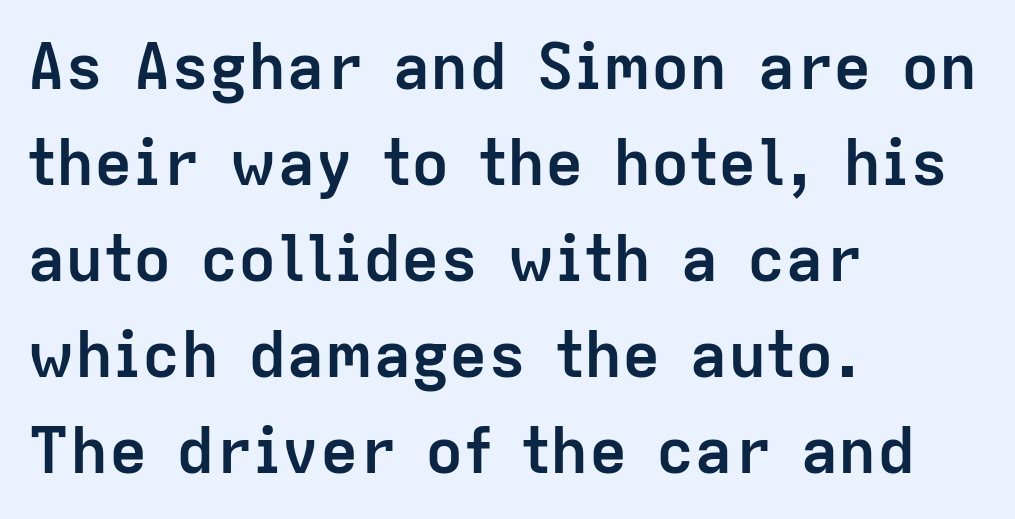
The passage shown is emphatically bold. This is the regular roman posture of the typeface. No word sits above an underline. Observe the ordinary spacing: letters are neighbours, not strangers.
